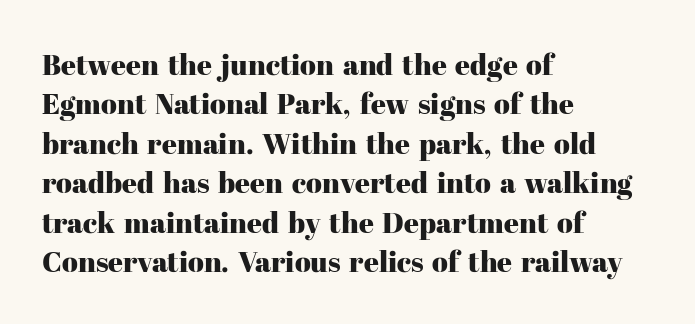
Q: Is the text italic (slanted)? A: No, it is upright.
Q: Is the typeface a serif or a sans-serif typeface? A: Serif.
Q: Is the text underlined? A: No.
Q: How is the paragraph aligned? A: Left-aligned.
Q: Is the spacing between letters normal or unusually wide? A: Normal.
Q: Is the spacing between lines tight, normal or loose? A: Normal.
Q: Width (condensed, normal, or wide)? A: Normal.
Q: Stroke contrast? A: High.
Q: x-height? A: Medium.
Q: Monospaced? A: No.
